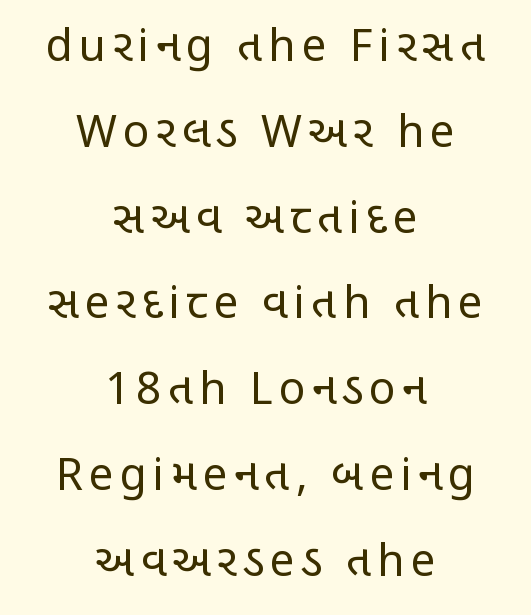
{"serif": "no", "italic": "no", "bold": "no", "weight": "regular", "width": "condensed", "stroke_contrast": "low", "x_height": "large", "monospaced": "no", "underline": "no", "align": "center", "line_spacing": "loose", "line_spacing_ratio": 1.95, "glyph_px": 44}
